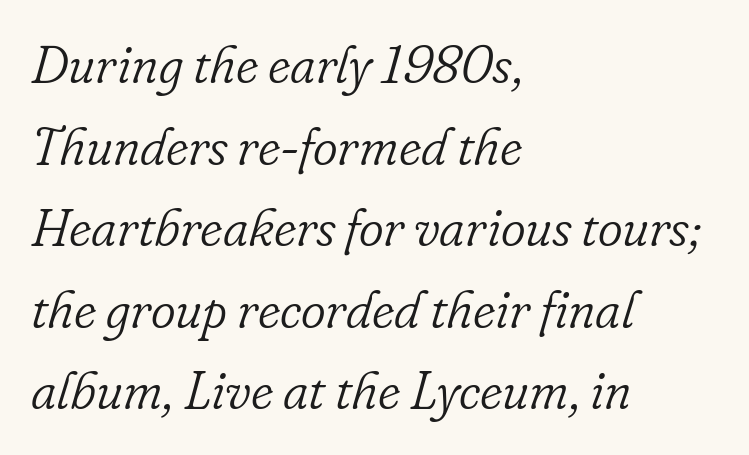
The image shows 53 px light serif type, italic (leaning right); set left-aligned, normal line spacing (1.54x), normal letter spacing, not underlined; low stroke contrast and a small x-height.
